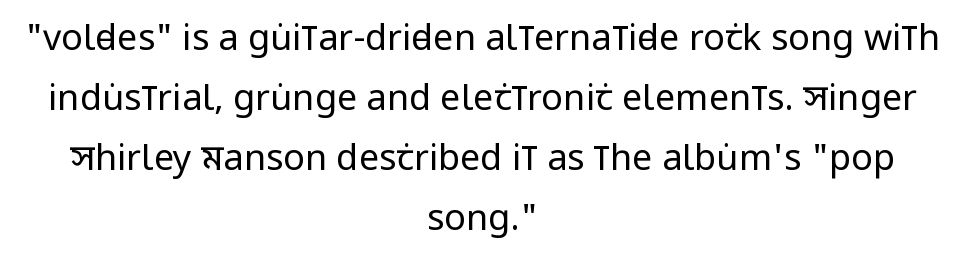
The image shows 36 px regular-weight, condensed sans-serif type, upright; set centered, normal line spacing (1.67x), normal letter spacing, not underlined; low stroke contrast and a large x-height.
